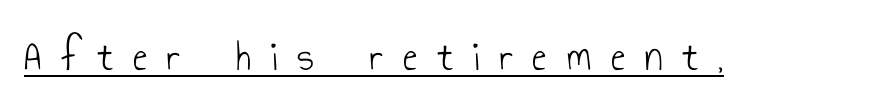
Q: Is the text bold? A: No.
Q: Is the text italic (slanted)? A: No, it is upright.
Q: Is the typeface a serif or a sans-serif typeface? A: Sans-serif.
Q: Is the text underlined? A: Yes.
Q: Is the spacing between letters normal or unusually wide? A: Unusually wide.
Q: Width (condensed, normal, or wide)? A: Condensed.
Q: Stroke contrast? A: Low.
Q: x-height? A: Small.
Q: Monospaced? A: No.
